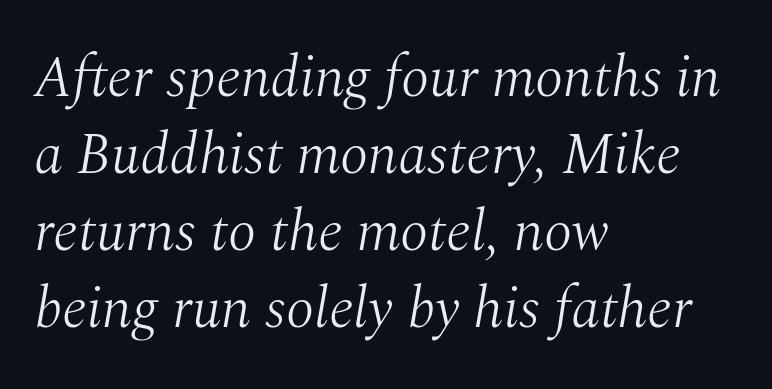
The image shows 58 px light serif type, italic (leaning right); set left-aligned, normal line spacing (1.33x), normal letter spacing, not underlined; medium stroke contrast and a medium x-height.
